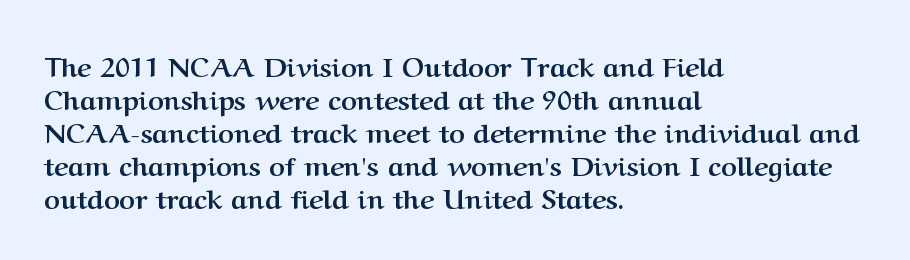
Q: Is the text bold? A: Yes.
Q: Is the text italic (slanted)? A: No, it is upright.
Q: Is the text underlined? A: No.
Q: How is the paragraph aligned? A: Left-aligned.
Q: Is the spacing between letters normal or unusually wide? A: Normal.
